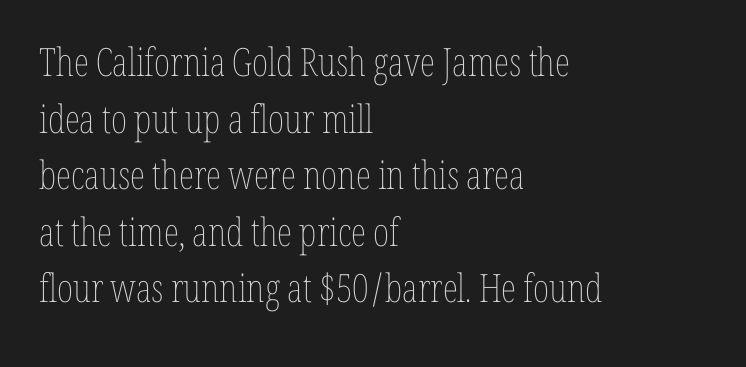
Q: Is the text bold? A: No.
Q: Is the text italic (slanted)? A: No, it is upright.
Q: Is the text underlined? A: No.
Q: How is the paragraph aligned? A: Left-aligned.
Q: Is the spacing between letters normal or unusually wide? A: Normal.
Q: Is the spacing between lines tight, normal or loose? A: Normal.
Q: Width (condensed, normal, or wide)? A: Condensed.
Q: Stroke contrast? A: Low.
Q: x-height? A: Medium.
Q: Monospaced? A: No.
